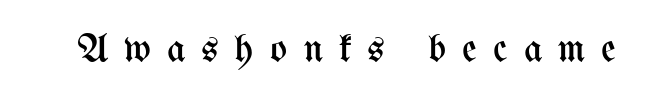
Q: Is the text bold? A: No.
Q: Is the text italic (slanted)? A: No, it is upright.
Q: Is the text underlined? A: No.
Q: Is the spacing between letters normal or unusually wide? A: Unusually wide.
Q: Width (condensed, normal, or wide)? A: Condensed.
Q: Stroke contrast? A: Medium.
Q: x-height? A: Medium.
Q: Monospaced? A: No.
